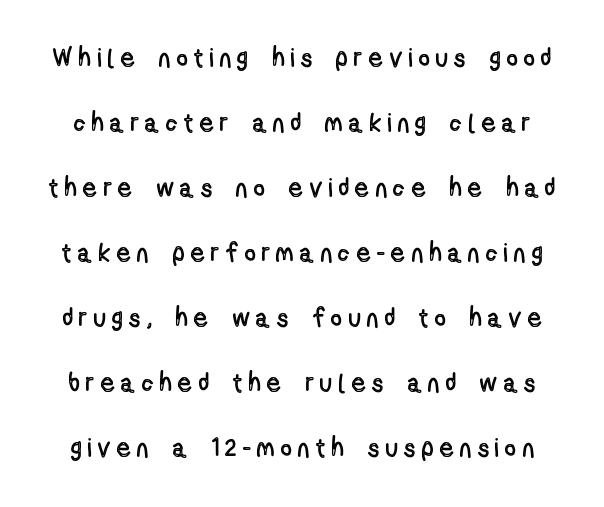
Q: Is the text italic (slanted)? A: No, it is upright.
Q: Is the text underlined? A: No.
Q: Is the spacing between letters normal or unusually wide? A: Unusually wide.
Q: Is the spacing between lines tight, normal or loose? A: Loose.
